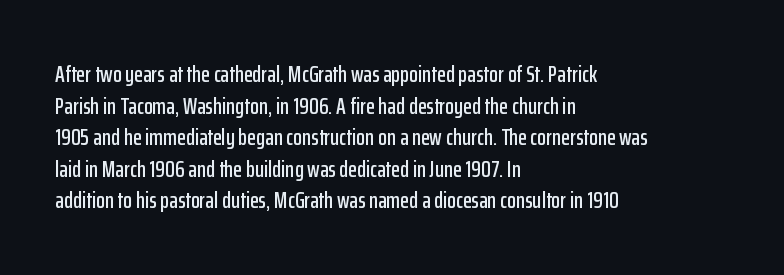
{"italic": "no", "underline": "no", "align": "left", "line_spacing": "normal", "line_spacing_ratio": 1.37, "letter_spacing": "normal", "letter_spacing_em": 0.0, "glyph_px": 23}
